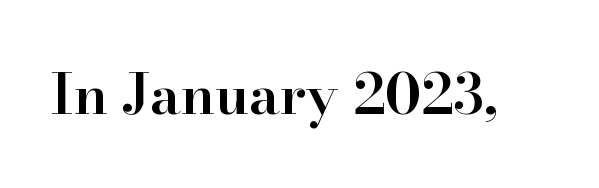
Q: Is the text bold? A: Semi-bold.
Q: Is the text italic (slanted)? A: No, it is upright.
Q: Is the typeface a serif or a sans-serif typeface? A: Serif.
Q: Is the text underlined? A: No.
Q: Is the spacing between letters normal or unusually wide? A: Normal.
Q: Width (condensed, normal, or wide)? A: Normal.
Q: Stroke contrast? A: High.
Q: x-height? A: Small.
Q: Monospaced? A: No.
